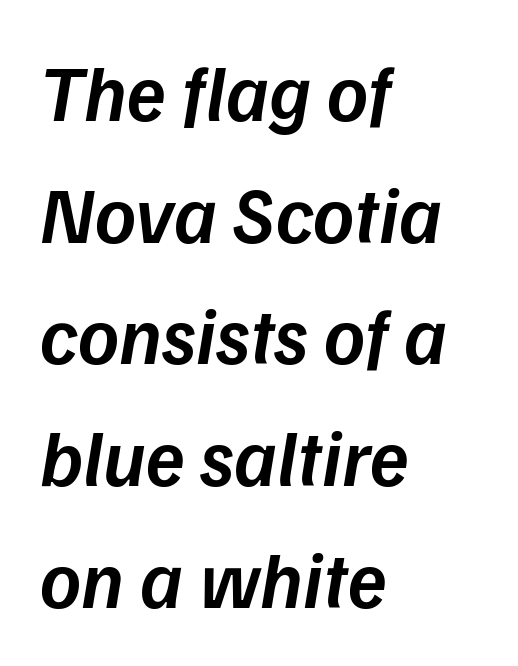
Q: Is the text bold? A: Semi-bold.
Q: Is the text italic (slanted)? A: Yes, it leans right by about 9 degrees.
Q: Is the text underlined? A: No.
Q: How is the paragraph aligned? A: Left-aligned.
Q: Is the spacing between letters normal or unusually wide? A: Normal.
Q: Is the spacing between lines tight, normal or loose? A: Normal.
Q: Width (condensed, normal, or wide)? A: Normal.
Q: Stroke contrast? A: Low.
Q: x-height? A: Medium.
Q: Monospaced? A: No.
